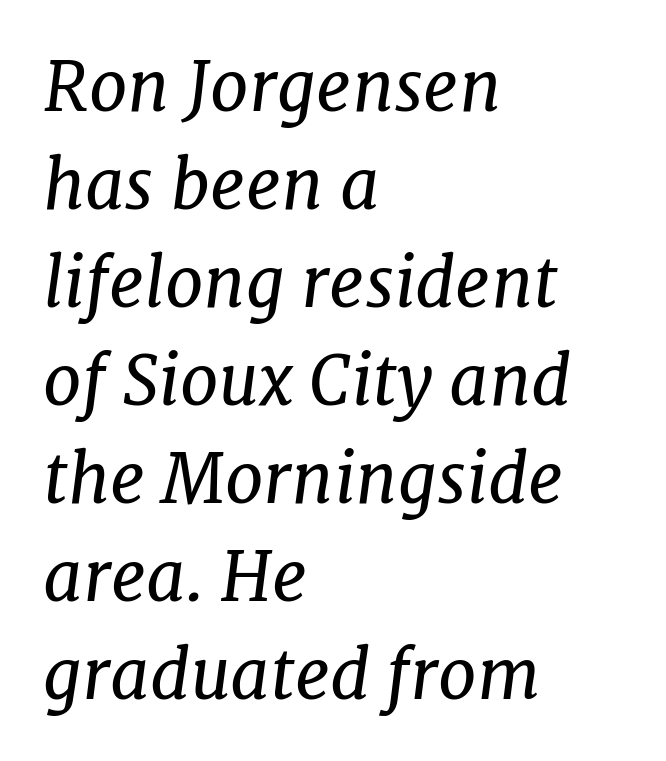
Q: Is the text bold? A: No.
Q: Is the text italic (slanted)? A: Yes, it leans right by about 7 degrees.
Q: Is the typeface a serif or a sans-serif typeface? A: Serif.
Q: Is the text underlined? A: No.
Q: How is the paragraph aligned? A: Left-aligned.
Q: Is the spacing between letters normal or unusually wide? A: Normal.
Q: Is the spacing between lines tight, normal or loose? A: Normal.
Q: Width (condensed, normal, or wide)? A: Normal.
Q: Stroke contrast? A: Low.
Q: x-height? A: Medium.
Q: Monospaced? A: No.
